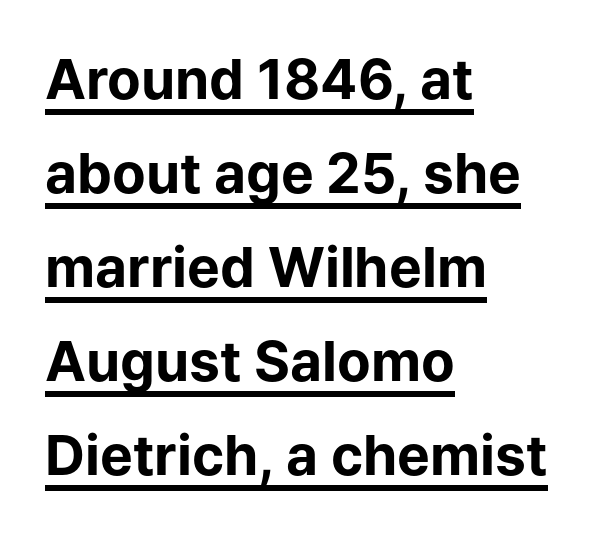
Has an underline been added? It has. Honestly, the letter spacing is just normal — you wouldn't notice it. Are there feet on the stems? There aren't — it's a sans. These lines were composed using upright roman letters. Each line starts at the same left margin while the right side varies. These lines carry a lot of weight — the face is fully bold.
